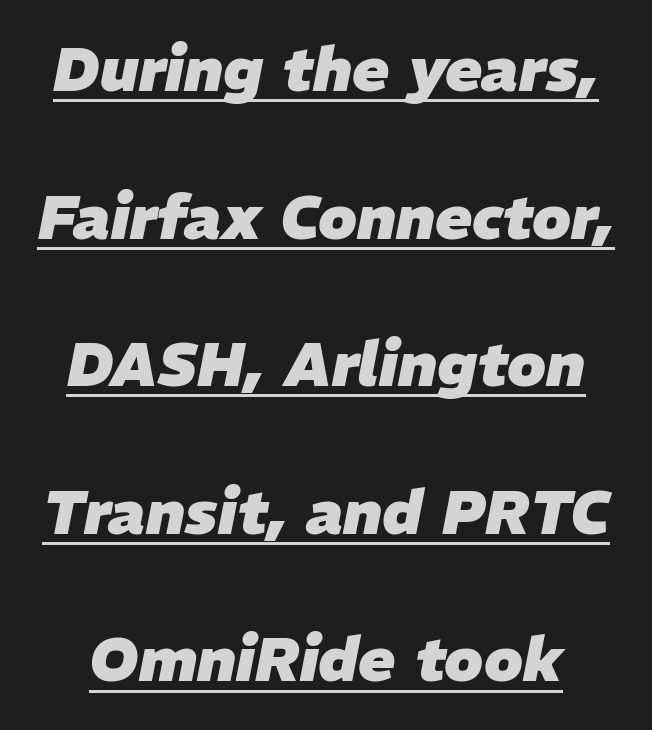
The image shows 61 px heavy type, italic (leaning right); set loose line spacing (2.42x), normal letter spacing, underlined; low stroke contrast and a medium x-height.
